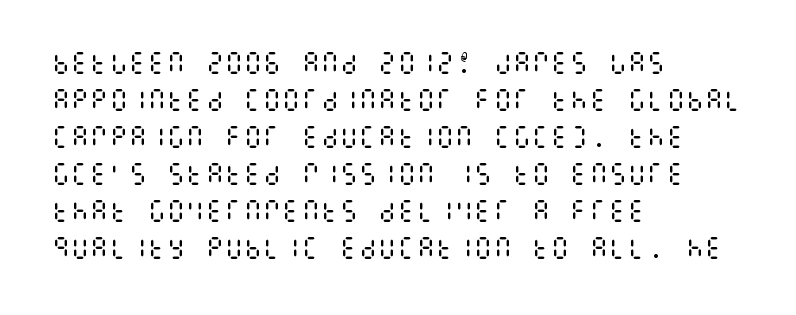
{"italic": "no", "bold": "no", "underline": "no", "align": "left", "line_spacing": "normal", "line_spacing_ratio": 1.54, "letter_spacing": "normal", "letter_spacing_em": 0.0, "glyph_px": 24}
